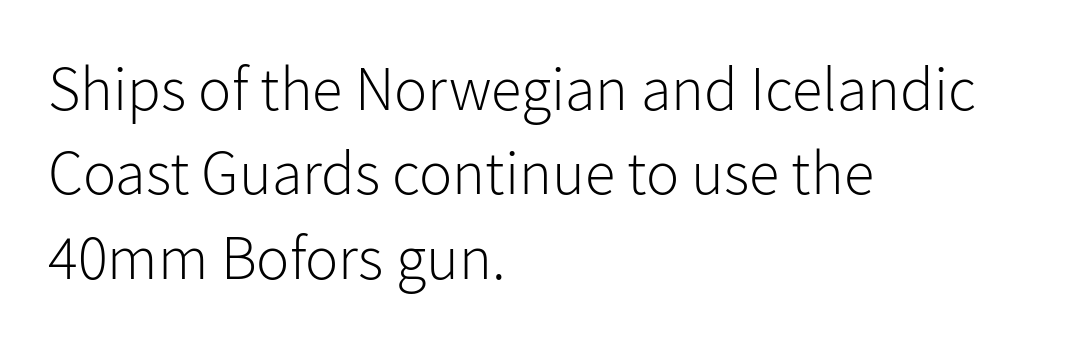
The image shows 62 px light sans-serif type, upright; set left-aligned, normal line spacing (1.36x), normal letter spacing, not underlined; low stroke contrast and a medium x-height.
